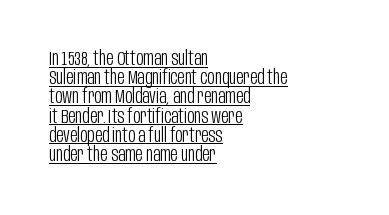
Q: Is the text bold? A: No.
Q: Is the text italic (slanted)? A: No, it is upright.
Q: Is the text underlined? A: Yes.
Q: How is the paragraph aligned? A: Left-aligned.
Q: Is the spacing between letters normal or unusually wide? A: Normal.
Q: Is the spacing between lines tight, normal or loose? A: Tight.
